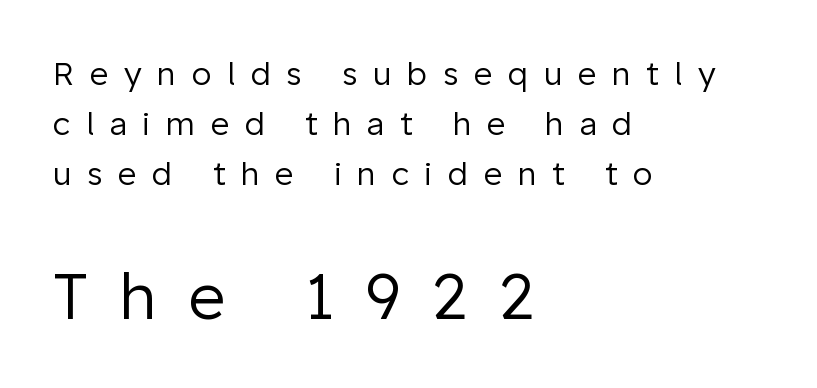
{"serif": "no", "italic": "no", "bold": "no", "weight": "regular", "width": "normal", "stroke_contrast": "low", "x_height": "medium", "monospaced": "no", "underline": "no", "align": "left", "line_spacing": "normal", "line_spacing_ratio": 1.57, "letter_spacing": "wide", "letter_spacing_em": 0.49, "larger_block": "second", "size_ratio": 2.0, "glyph_px": 64}
